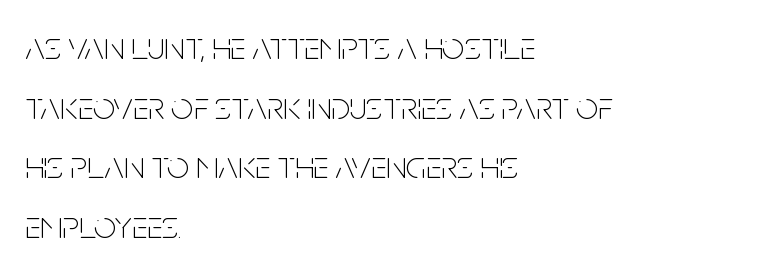
The image shows 39 px thin, condensed sans-serif type, upright; set left-aligned, normal line spacing (1.53x), normal letter spacing, not underlined; low stroke contrast and a large x-height.
